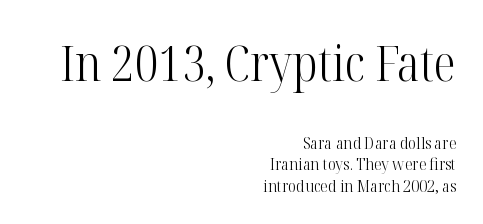
{"serif": "yes", "italic": "no", "bold": "no", "weight": "light", "width": "condensed", "stroke_contrast": "high", "x_height": "medium", "monospaced": "no", "underline": "no", "align": "right", "line_spacing": "normal", "line_spacing_ratio": 1.26, "letter_spacing": "normal", "letter_spacing_em": 0.0, "larger_block": "first", "size_ratio": 2.94, "glyph_px": 50}
